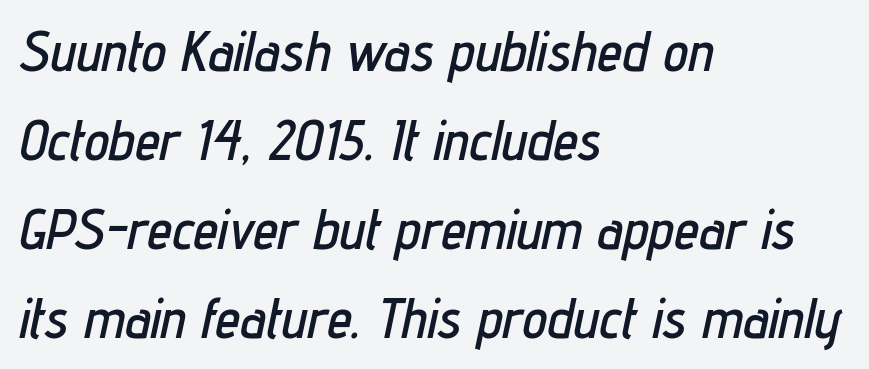
This rendering leaves character spacing at its baseline value. These lines are rendered in a variable-pitch font. Every row of glyphs begins at an identical x-position on the left. Just letters on the line, the space beneath them empty. In terms of leading, this rendering sits right in the middle.
